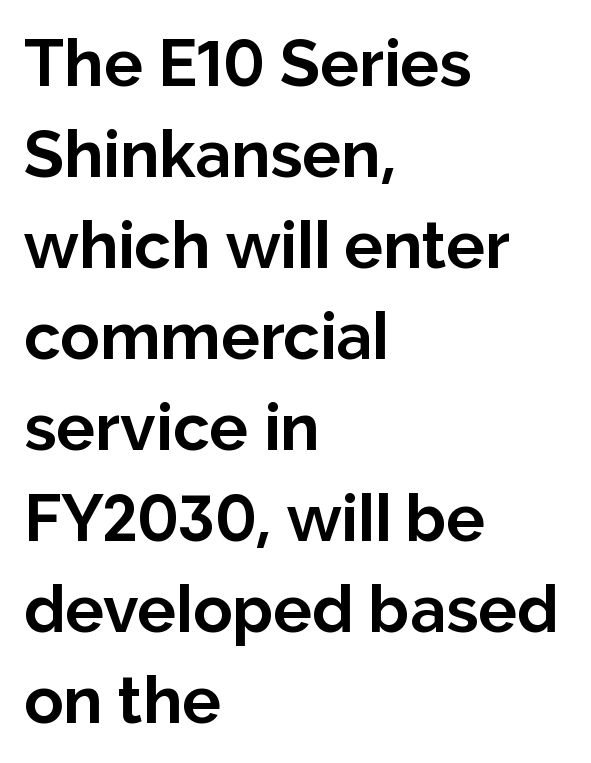
The image shows 65 px bold sans-serif type, upright; set left-aligned, normal line spacing (1.4x), normal letter spacing, not underlined; low stroke contrast and a medium x-height.
